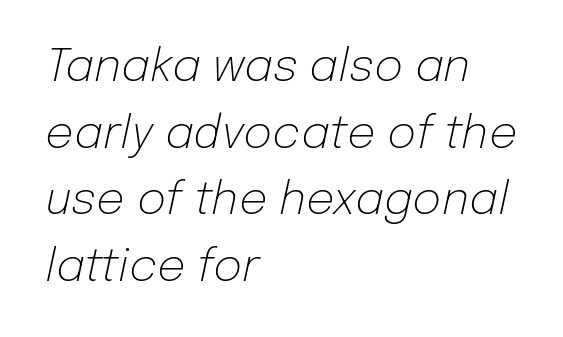
Q: Is the text bold? A: No.
Q: Is the text italic (slanted)? A: Yes, it leans right by about 12 degrees.
Q: Is the text underlined? A: No.
Q: How is the paragraph aligned? A: Left-aligned.
Q: Is the spacing between letters normal or unusually wide? A: Normal.
Q: Is the spacing between lines tight, normal or loose? A: Normal.
Q: Width (condensed, normal, or wide)? A: Normal.
Q: Stroke contrast? A: Low.
Q: x-height? A: Medium.
Q: Monospaced? A: No.
